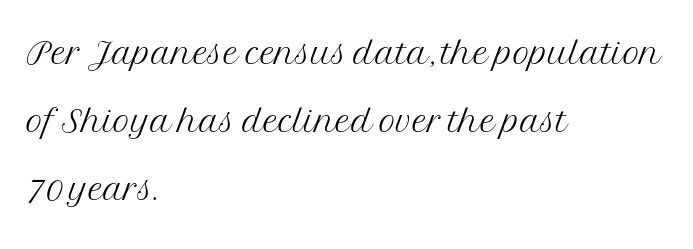
The image shows 47 px light serif type; set left-aligned, normal line spacing (1.45x), normal letter spacing, not underlined; medium stroke contrast and a medium x-height.
